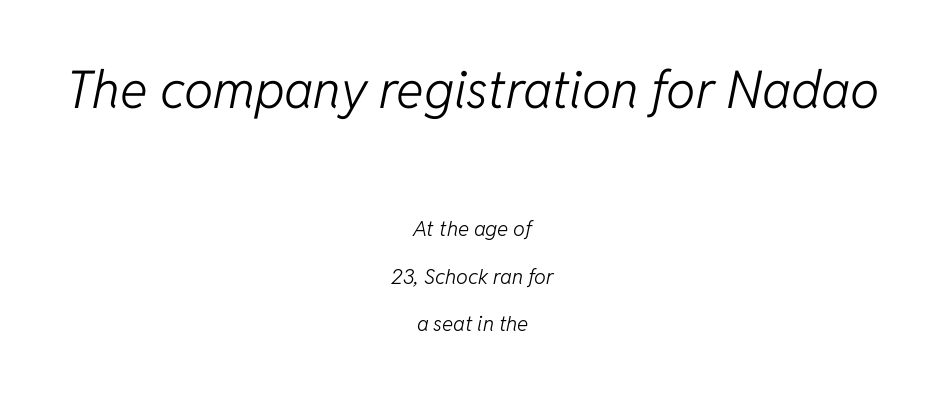
Q: Is the text bold? A: No.
Q: Is the text italic (slanted)? A: Yes, it leans right by about 11 degrees.
Q: Is the text underlined? A: No.
Q: How is the paragraph aligned? A: Centered.
Q: Is the spacing between letters normal or unusually wide? A: Normal.
Q: Is the spacing between lines tight, normal or loose? A: Loose.
Q: Which block of text is set in a larger size, the first (top) or the second (bottom)? A: The first (top) one.
Q: Width (condensed, normal, or wide)? A: Normal.
Q: Stroke contrast? A: Low.
Q: x-height? A: Medium.
Q: Monospaced? A: No.
